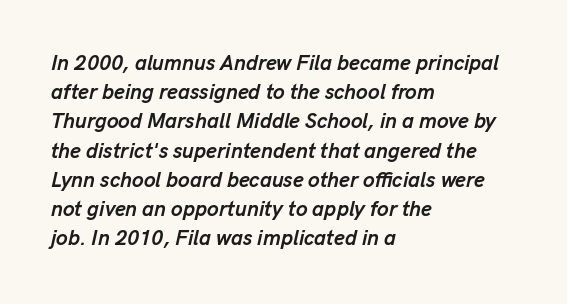
{"italic": "yes", "lean": "right", "slant_degrees": 13, "bold": "yes", "underline": "no", "align": "left", "line_spacing": "normal", "line_spacing_ratio": 1.39, "letter_spacing": "normal", "letter_spacing_em": 0.0, "glyph_px": 21}
